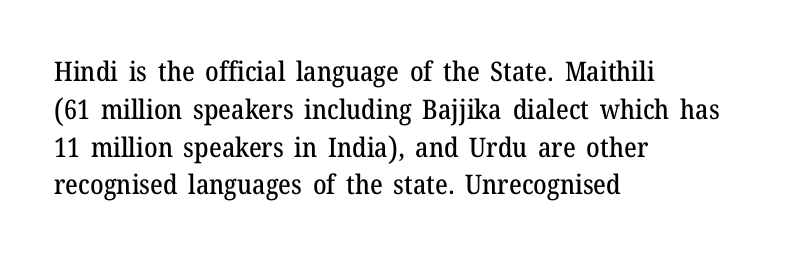
Q: Is the text italic (slanted)? A: No, it is upright.
Q: Is the text underlined? A: No.
Q: How is the paragraph aligned? A: Left-aligned.
Q: Is the spacing between letters normal or unusually wide? A: Normal.
Q: Is the spacing between lines tight, normal or loose? A: Normal.
